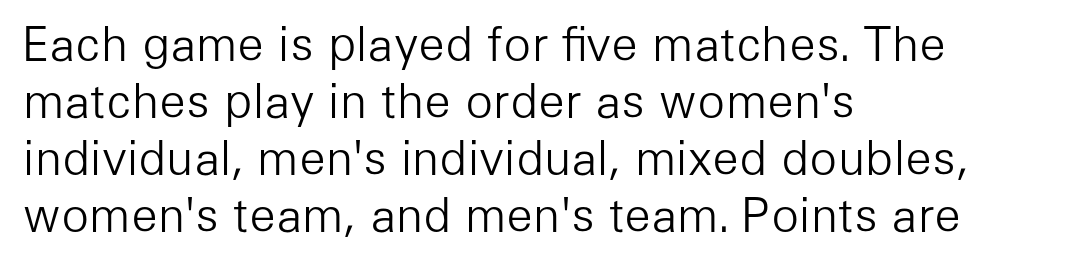
{"serif": "no", "italic": "no", "bold": "no", "weight": "light", "width": "normal", "stroke_contrast": "low", "x_height": "medium", "monospaced": "no", "underline": "no", "align": "left", "line_spacing_ratio": 1.24, "letter_spacing": "normal", "letter_spacing_em": 0.0, "glyph_px": 46}
